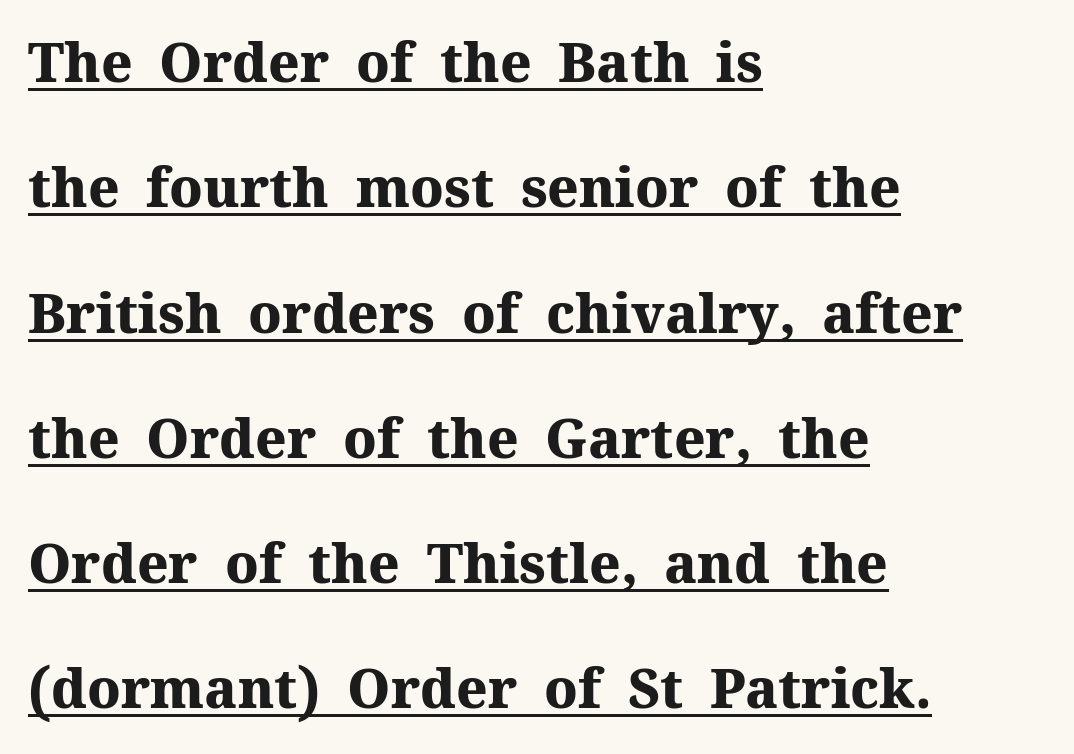
Here the designer chose a conventional face with non-uniform glyph widths. The rendering uses the underline text-decoration. Line beginnings align vertically; line endings do not. A typesetter would label this face a serif.
